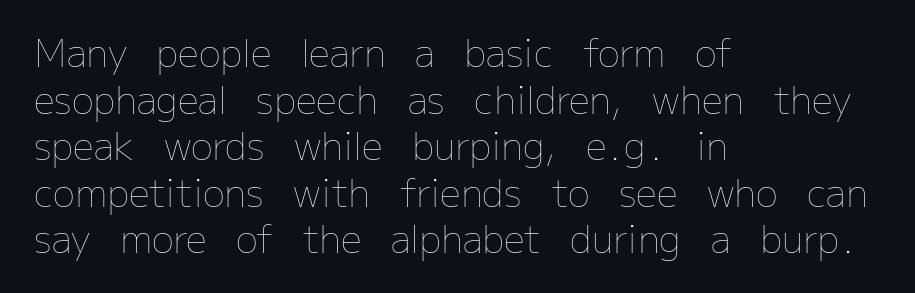
{"italic": "no", "bold": "no", "weight": "thin", "width": "normal", "stroke_contrast": "low", "x_height": "medium", "monospaced": "no", "underline": "no", "align": "left", "line_spacing": "normal", "line_spacing_ratio": 1.26, "letter_spacing": "normal", "letter_spacing_em": 0.0, "glyph_px": 37}
